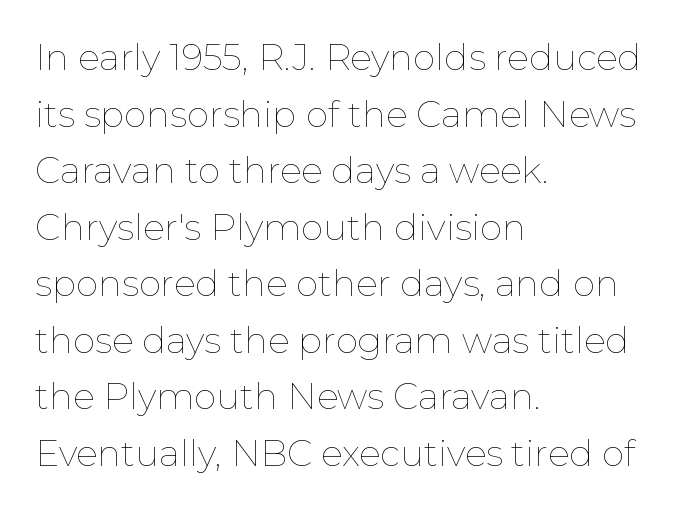
Q: Is the text bold? A: No.
Q: Is the text italic (slanted)? A: No, it is upright.
Q: Is the text underlined? A: No.
Q: How is the paragraph aligned? A: Left-aligned.
Q: Is the spacing between letters normal or unusually wide? A: Normal.
Q: Is the spacing between lines tight, normal or loose? A: Normal.
Q: Width (condensed, normal, or wide)? A: Normal.
Q: Stroke contrast? A: Low.
Q: x-height? A: Medium.
Q: Monospaced? A: No.
